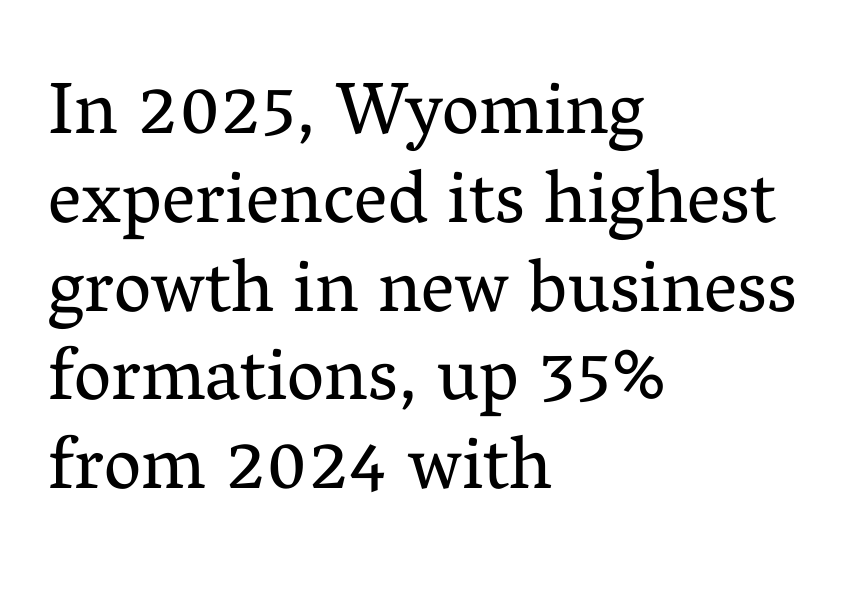
Italic? Not at all — the glyphs are vertical. Is the block centered? No — it sits flush against the left margin. Varying glyph widths throughout — classic text-font behaviour. Is the letter spacing exaggerated? No — it looks like the ordinary default. Weight: regular or lighter. Plain, unruled lines of type.
